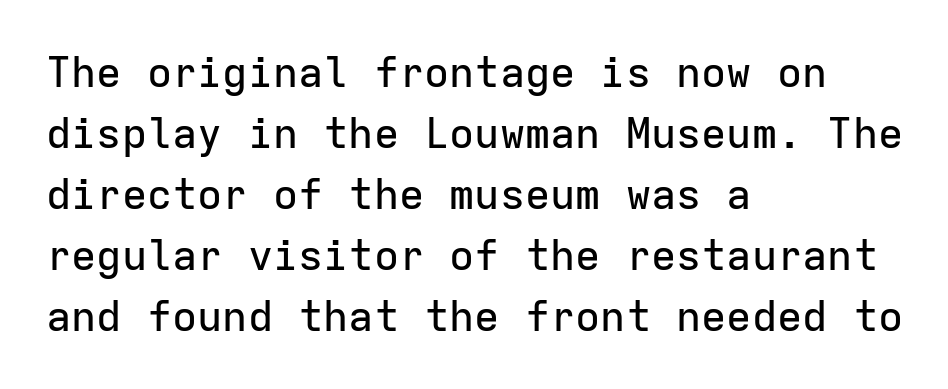
Looks like terminal output: every glyph gets an equal slot. Upright lettering throughout. Does extra space separate the letters? No, they use regular spacing. Quick note: underline off. The typesetter chose a ragged-right arrangement here.
